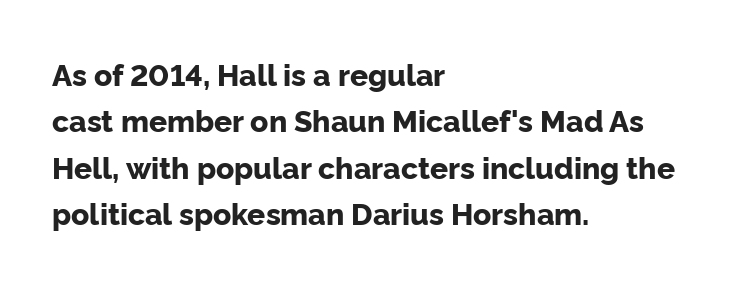
{"serif": "no", "italic": "no", "bold": "yes", "weight": "bold", "width": "normal", "stroke_contrast": "low", "x_height": "medium", "monospaced": "no", "underline": "no", "align": "left", "line_spacing": "normal", "line_spacing_ratio": 1.55, "letter_spacing": "normal", "letter_spacing_em": 0.0, "glyph_px": 30}
